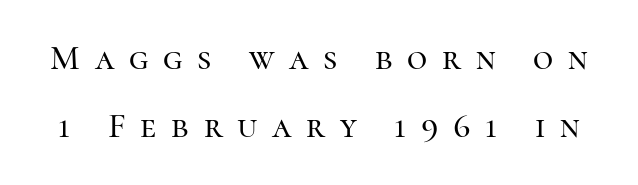
The image shows 35 px serif type, upright; set loose line spacing (1.95x), unusually wide letter spacing (+0.42 em), not underlined; high stroke contrast and a medium x-height.
